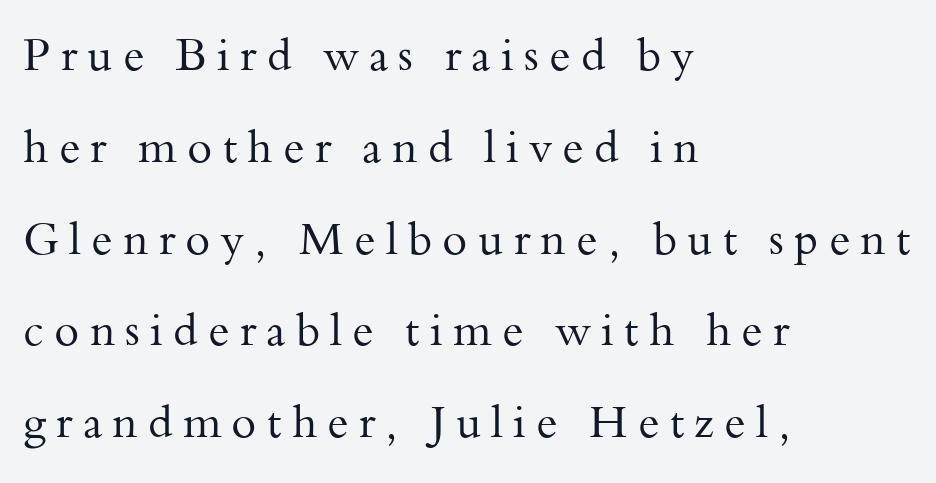
{"serif": "yes", "italic": "no", "bold": "no", "weight": "regular", "width": "normal", "stroke_contrast": "medium", "x_height": "small", "monospaced": "no", "underline": "no", "align": "left", "line_spacing": "loose", "line_spacing_ratio": 2.04, "letter_spacing": "wide", "letter_spacing_em": 0.23, "glyph_px": 45}
